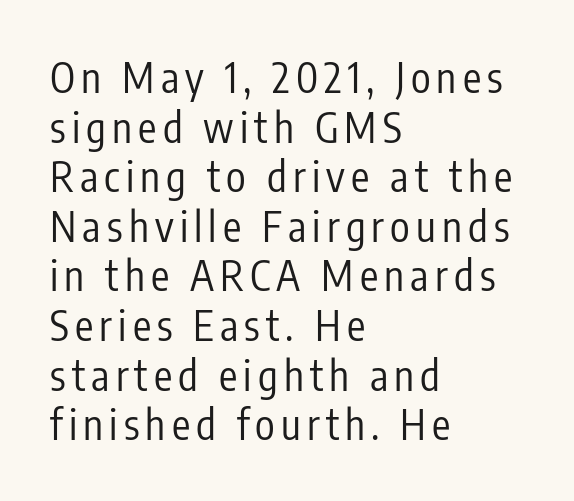
{"serif": "no", "italic": "no", "bold": "no", "weight": "regular", "width": "condensed", "stroke_contrast": "low", "x_height": "medium", "monospaced": "no", "underline": "no", "align": "left", "line_spacing_ratio": 1.21, "glyph_px": 41}
